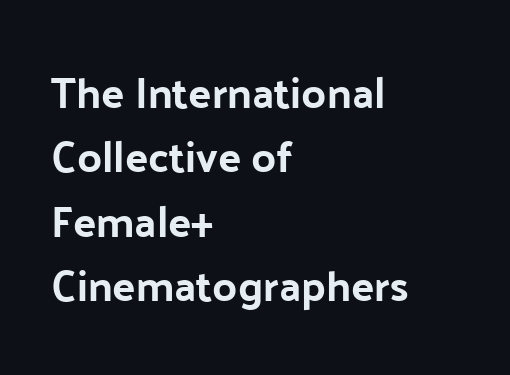
The image shows 43 px sans-serif type, upright; set left-aligned, normal line spacing (1.5x), normal letter spacing, not underlined; low stroke contrast and a medium x-height.
